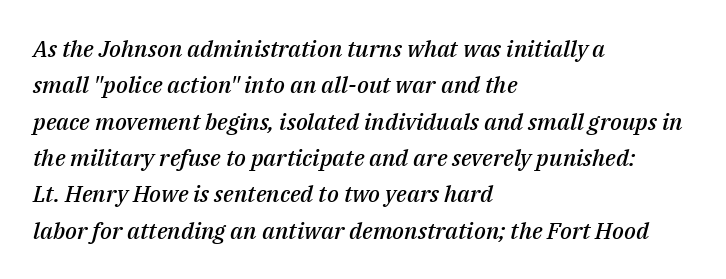
{"italic": "yes", "lean": "right", "slant_degrees": 14, "bold": "semi", "underline": "no", "align": "left", "line_spacing": "normal", "line_spacing_ratio": 1.58, "letter_spacing": "normal", "letter_spacing_em": 0.0, "glyph_px": 23}
